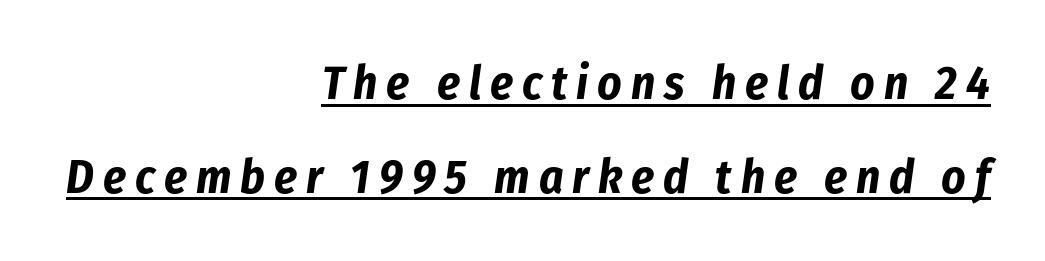
The rendering uses a bold face; every stroke is thick and dark. Quick note: italic. Summary of vertical rhythm: relaxed, with wide interline spacing. A typesetter would call this proportional, since set widths differ per character. In designer terms, the underline attribute is active on this setting. This sample is right-justified, so line beginnings fall wherever the words allow.
